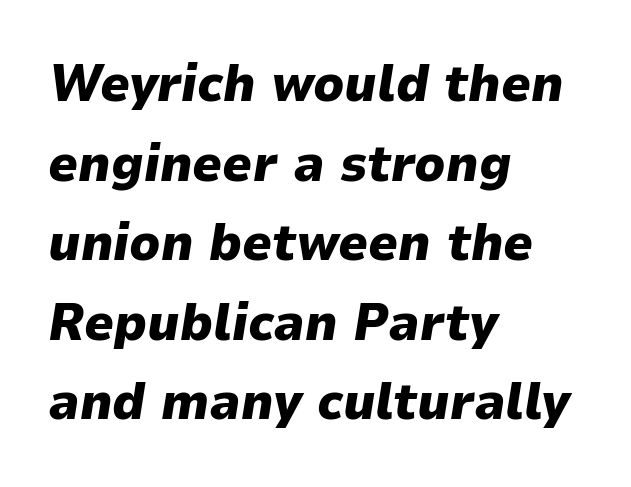
{"italic": "yes", "lean": "right", "slant_degrees": 9, "bold": "yes", "weight": "heavy", "width": "normal", "stroke_contrast": "low", "x_height": "medium", "monospaced": "no", "underline": "no", "align": "left", "line_spacing": "normal", "line_spacing_ratio": 1.53, "letter_spacing": "normal", "letter_spacing_em": 0.0, "glyph_px": 52}
